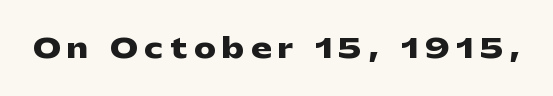
Q: Is the text bold? A: Yes.
Q: Is the text italic (slanted)? A: No, it is upright.
Q: Is the text underlined? A: No.
Q: Is the spacing between letters normal or unusually wide? A: Unusually wide.
